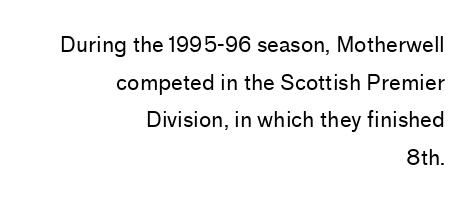
Q: Is the text bold? A: No.
Q: Is the text italic (slanted)? A: No, it is upright.
Q: Is the text underlined? A: No.
Q: How is the paragraph aligned? A: Right-aligned.
Q: Is the spacing between letters normal or unusually wide? A: Normal.
